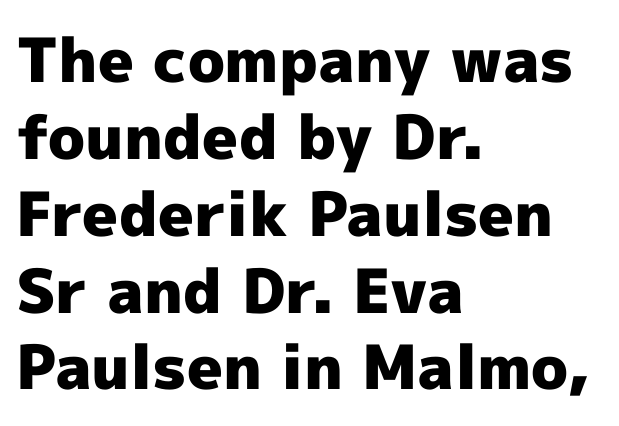
Q: Is the text bold? A: Yes.
Q: Is the text italic (slanted)? A: No, it is upright.
Q: Is the typeface a serif or a sans-serif typeface? A: Sans-serif.
Q: Is the text underlined? A: No.
Q: How is the paragraph aligned? A: Left-aligned.
Q: Is the spacing between letters normal or unusually wide? A: Normal.
Q: Is the spacing between lines tight, normal or loose? A: Normal.
Q: Width (condensed, normal, or wide)? A: Normal.
Q: x-height? A: Medium.
Q: Monospaced? A: No.
